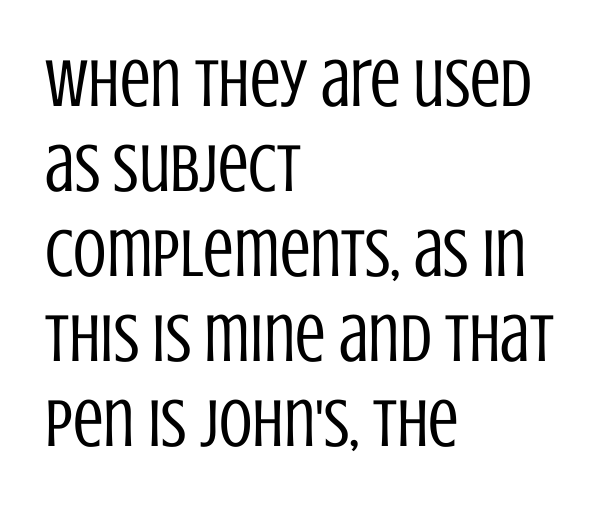
The image shows 68 px regular-weight, condensed sans-serif type, upright; set left-aligned, normal line spacing (1.25x), normal letter spacing, not underlined; low stroke contrast and a large x-height.
